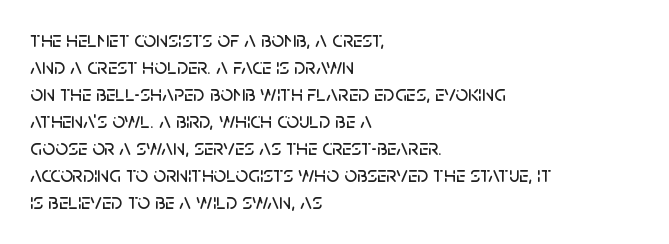
The image shows 22 px text type, upright; set left-aligned, line spacing 1.23x, normal letter spacing, not underlined.
